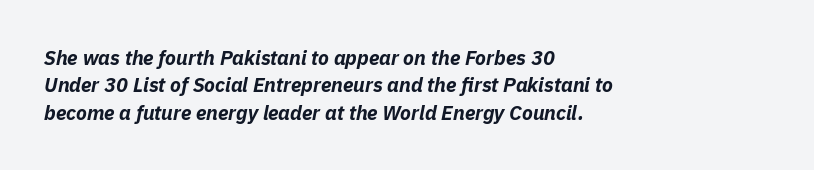
The image shows 20 px bold type, italic (leaning right); set left-aligned, normal line spacing (1.37x), normal letter spacing, not underlined.
